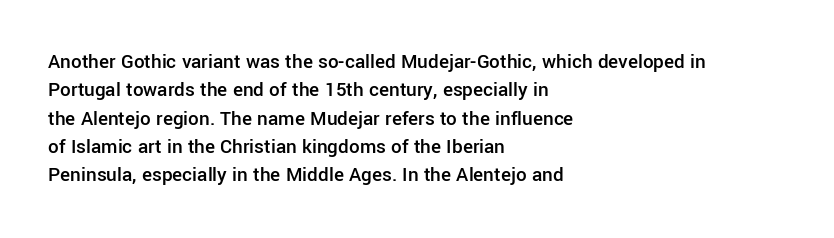
Q: Is the text bold? A: Semi-bold.
Q: Is the text italic (slanted)? A: No, it is upright.
Q: Is the text underlined? A: No.
Q: How is the paragraph aligned? A: Left-aligned.
Q: Is the spacing between letters normal or unusually wide? A: Normal.
Q: Is the spacing between lines tight, normal or loose? A: Normal.
